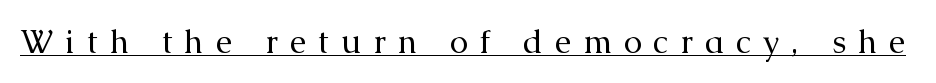
Q: Is the text bold? A: No.
Q: Is the text italic (slanted)? A: No, it is upright.
Q: Is the typeface a serif or a sans-serif typeface? A: Serif.
Q: Is the text underlined? A: Yes.
Q: Is the spacing between letters normal or unusually wide? A: Unusually wide.
Q: Width (condensed, normal, or wide)? A: Normal.
Q: Stroke contrast? A: Medium.
Q: x-height? A: Medium.
Q: Monospaced? A: No.
